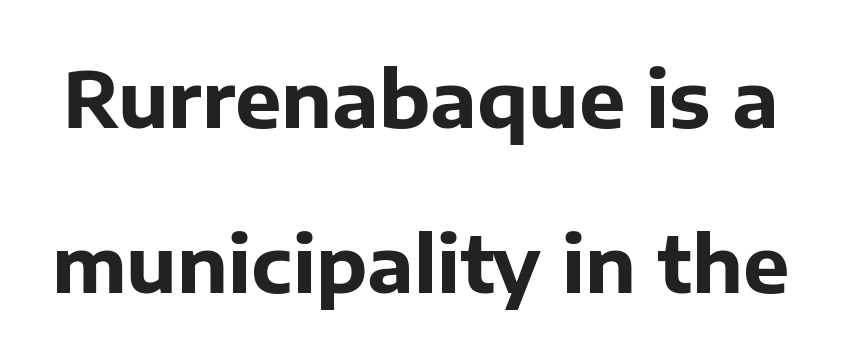
The image shows 78 px bold sans-serif type, upright; set loose line spacing (2.12x), normal letter spacing, not underlined; low stroke contrast and a medium x-height.
